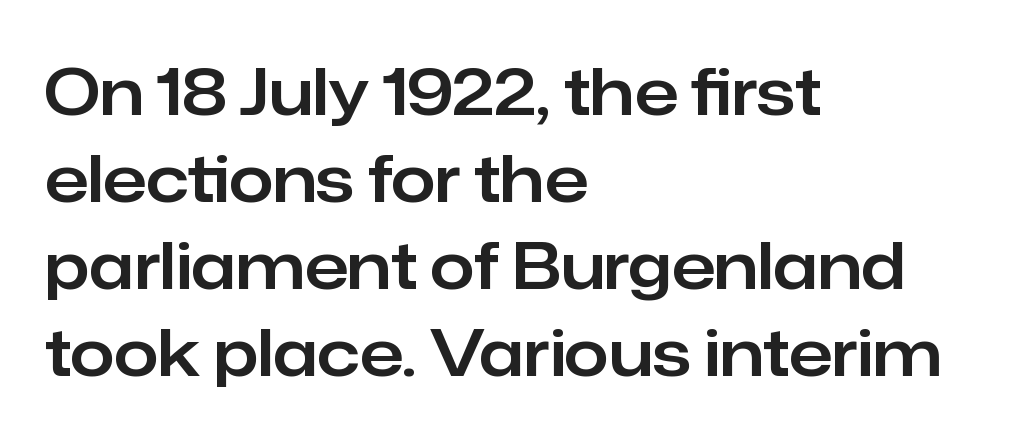
This rendering features lettering with no underline. Leading: standard. Classification — sans serif. The specimen reads as upright at a glance.
